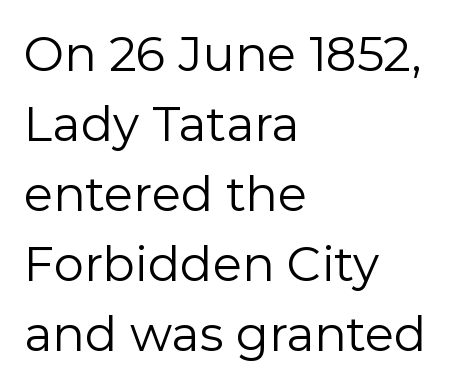
{"serif": "no", "italic": "no", "bold": "no", "weight": "regular", "width": "normal", "stroke_contrast": "low", "x_height": "medium", "monospaced": "no", "underline": "no", "align": "left", "line_spacing": "normal", "line_spacing_ratio": 1.46, "letter_spacing": "normal", "letter_spacing_em": 0.0, "glyph_px": 48}
